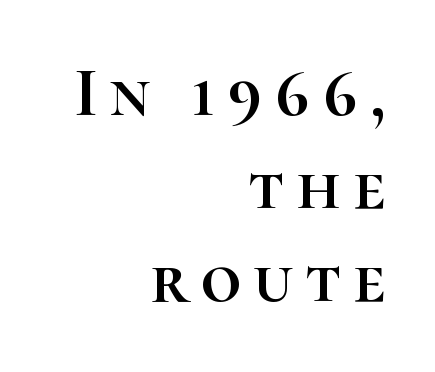
The image shows 71 px text type, upright; set right-aligned, normal line spacing (1.31x), not underlined; high stroke contrast and a medium x-height.
